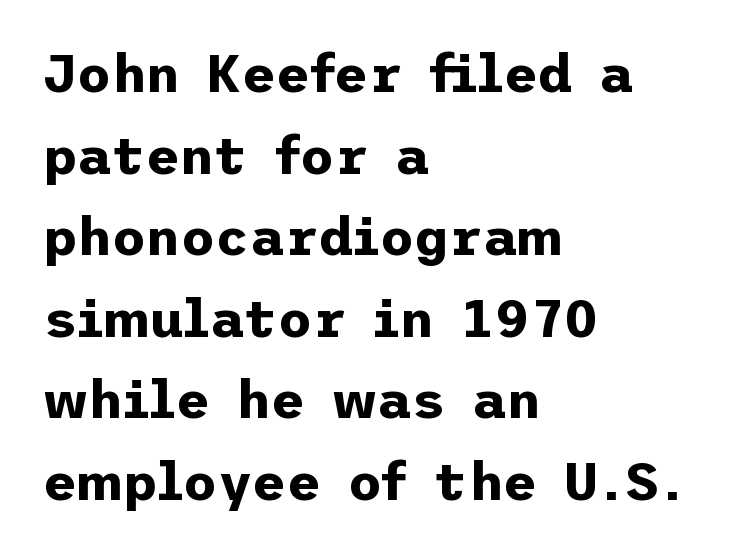
Q: Is the text bold? A: Yes.
Q: Is the text italic (slanted)? A: No, it is upright.
Q: Is the typeface a serif or a sans-serif typeface? A: Sans-serif.
Q: Is the text underlined? A: No.
Q: How is the paragraph aligned? A: Left-aligned.
Q: Is the spacing between letters normal or unusually wide? A: Normal.
Q: Is the spacing between lines tight, normal or loose? A: Normal.
Q: Width (condensed, normal, or wide)? A: Normal.
Q: Stroke contrast? A: Low.
Q: x-height? A: Medium.
